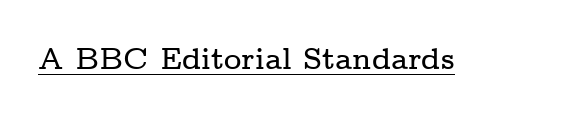
The typography opts for an upright posture over an oblique one. Every word sits above its own underline. These lines are composed in type with serifs. The letters advance in unequal steps, a hallmark of proportional type.
